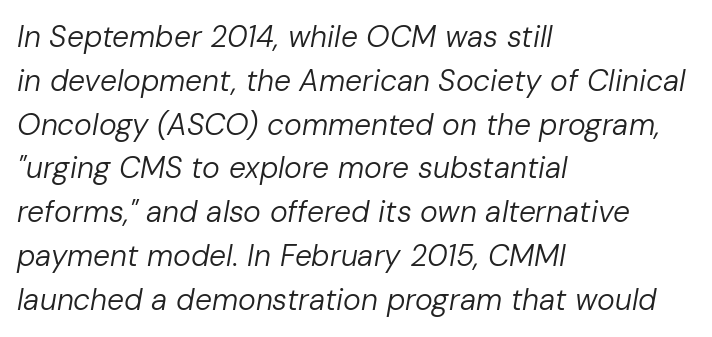
Looks like regular typesetting: each glyph gets only the width it needs. The face used here has a pronounced slope to its letters. The type is set solid horizontally, with unmodified tracking. The rag falls on the right side of this text block. Is there much room between lines? A standard amount, neither cramped nor airy.
